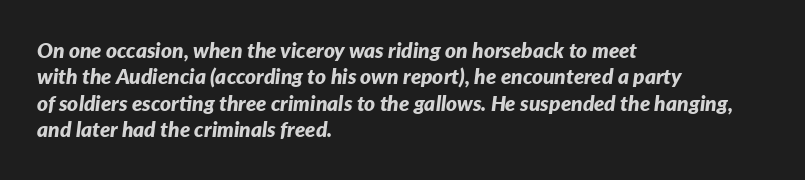
The image shows 21 px bold type, italic (leaning right); set left-aligned, normal line spacing (1.26x), normal letter spacing, not underlined.
